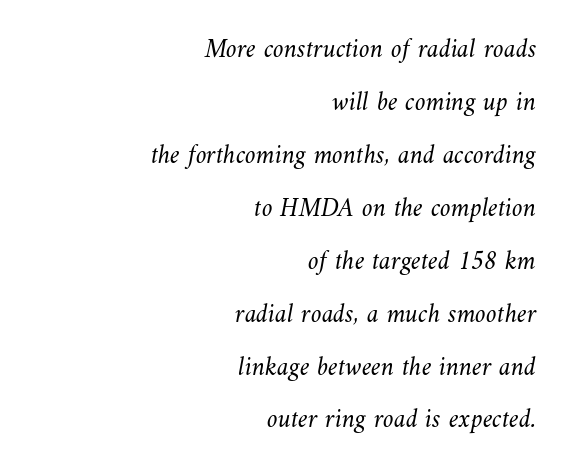
{"bold": "no", "underline": "no", "align": "right", "line_spacing": "loose", "line_spacing_ratio": 1.96, "letter_spacing": "normal", "letter_spacing_em": 0.0, "glyph_px": 27}
